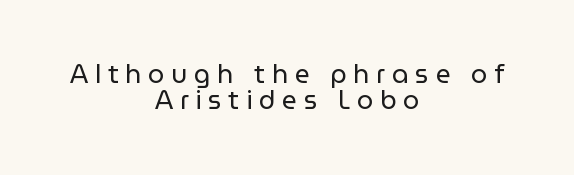
The image shows 26 px text type, upright; set centered, tight line spacing (1.01x), unusually wide letter spacing (+0.26 em), not underlined.
